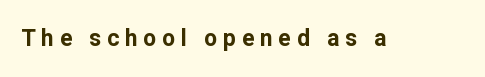
{"italic": "no", "bold": "yes", "underline": "no", "letter_spacing": "wide", "letter_spacing_em": 0.25, "glyph_px": 23}
